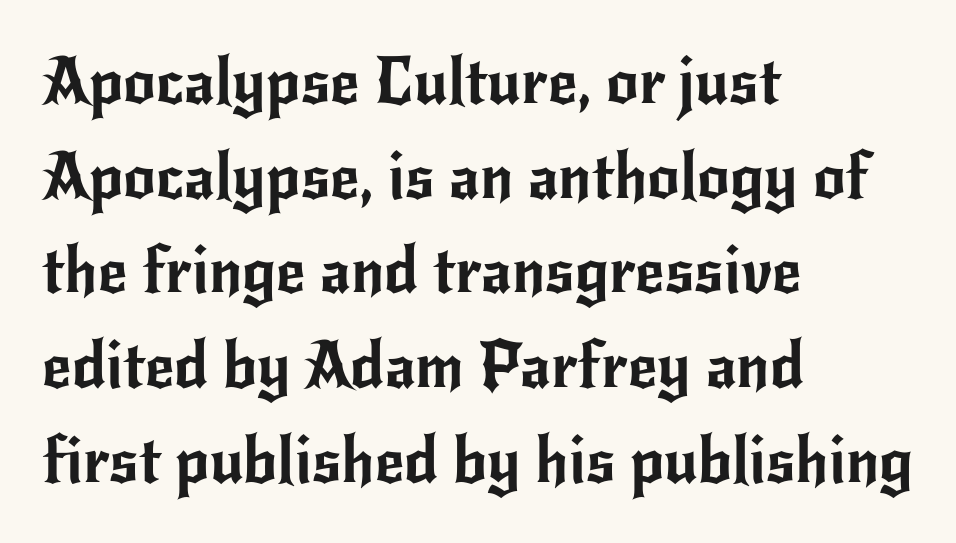
The image shows 64 px sans-serif type, upright; set left-aligned, normal line spacing (1.48x), normal letter spacing, not underlined; low stroke contrast and a small x-height.
